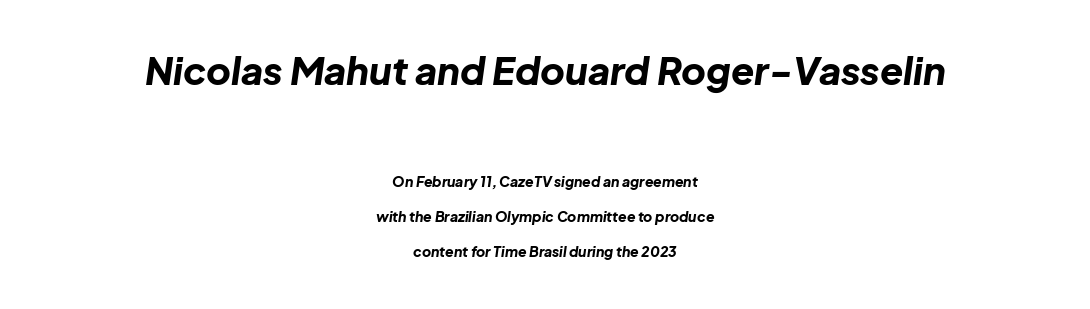
{"italic": "yes", "lean": "right", "slant_degrees": 8, "bold": "yes", "weight": "bold", "width": "normal", "stroke_contrast": "low", "x_height": "medium", "monospaced": "no", "underline": "no", "align": "center", "line_spacing": "loose", "line_spacing_ratio": 2.49, "letter_spacing": "normal", "letter_spacing_em": 0.0, "larger_block": "first", "size_ratio": 2.71, "glyph_px": 38}
